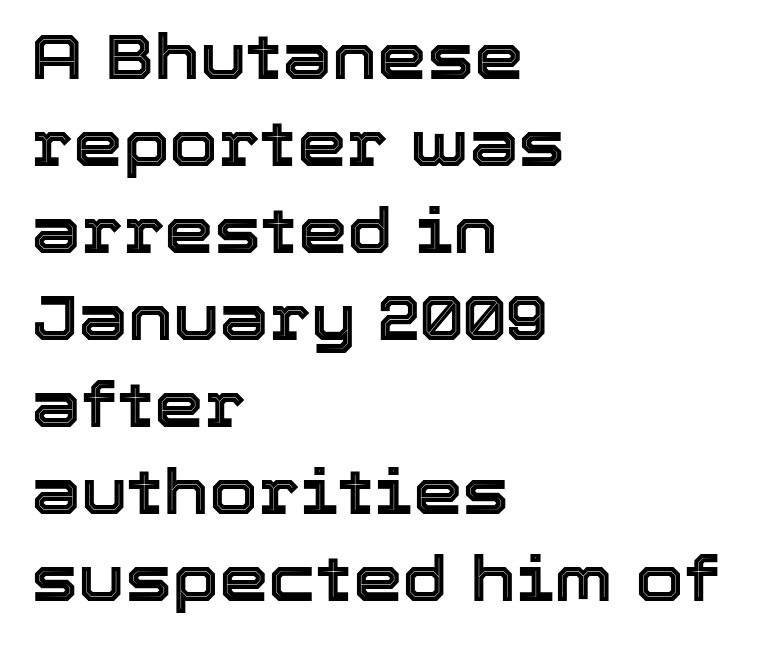
The image shows 63 px text type, upright; set left-aligned, normal line spacing (1.38x), normal letter spacing, not underlined; a medium x-height.
